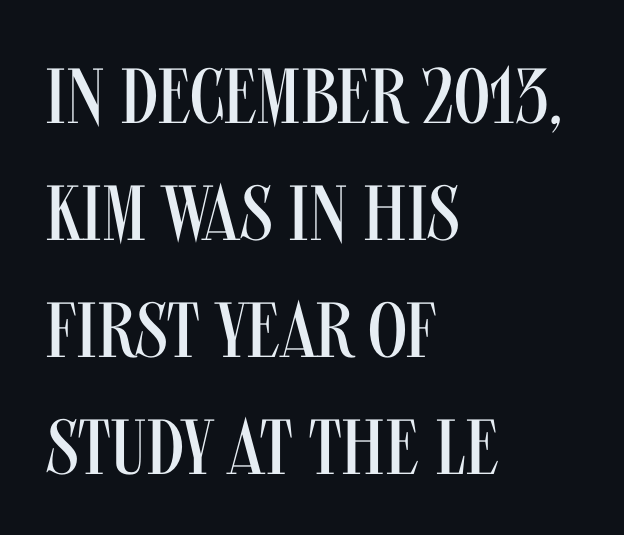
The vertical gap from one line to the next is medium. Has an underline been added? It has not. These lines stack with their left ends in a neat column. Classification — sans serif. The type is set solid horizontally, with unmodified tracking.
